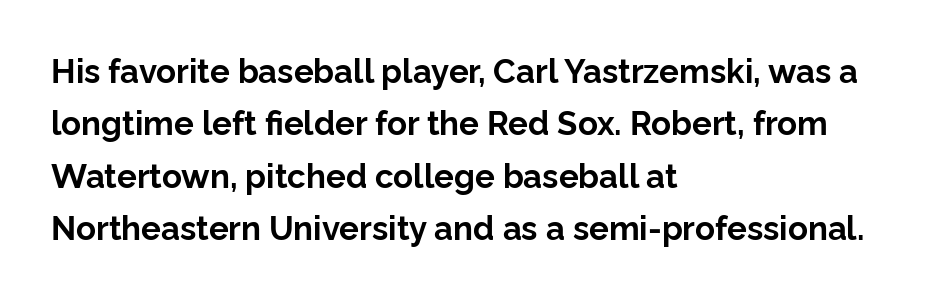
Q: Is the text bold? A: Yes.
Q: Is the text italic (slanted)? A: No, it is upright.
Q: Is the typeface a serif or a sans-serif typeface? A: Sans-serif.
Q: Is the text underlined? A: No.
Q: How is the paragraph aligned? A: Left-aligned.
Q: Is the spacing between letters normal or unusually wide? A: Normal.
Q: Is the spacing between lines tight, normal or loose? A: Normal.
Q: Width (condensed, normal, or wide)? A: Normal.
Q: Stroke contrast? A: Low.
Q: x-height? A: Medium.
Q: Monospaced? A: No.
